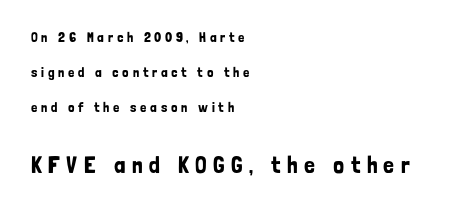
{"italic": "no", "underline": "no", "align": "left", "line_spacing": "loose", "line_spacing_ratio": 2.49, "letter_spacing": "wide", "letter_spacing_em": 0.26, "larger_block": "second", "size_ratio": 1.71, "glyph_px": 24}
